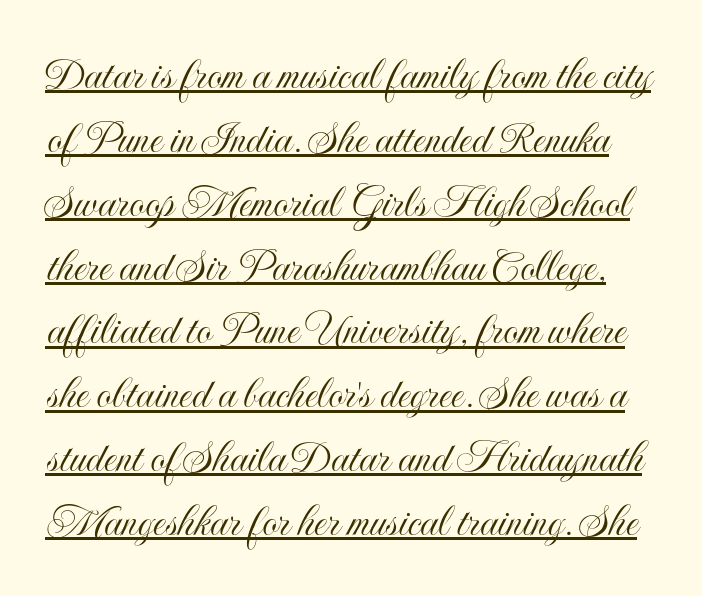
The lines sit at an ordinary, default distance from one another. Here the designer chose a conventional face with non-uniform glyph widths. The letters sit at their default tracking, neither squeezed nor spread.
